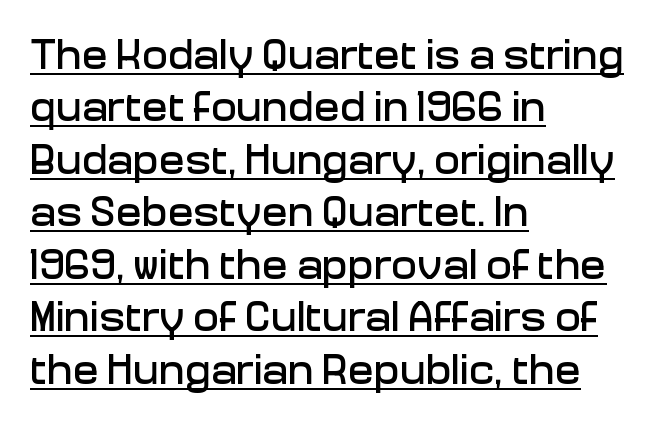
The image shows 43 px sans-serif type, upright; set left-aligned, line spacing 1.22x, normal letter spacing, underlined; low stroke contrast and a medium x-height.
